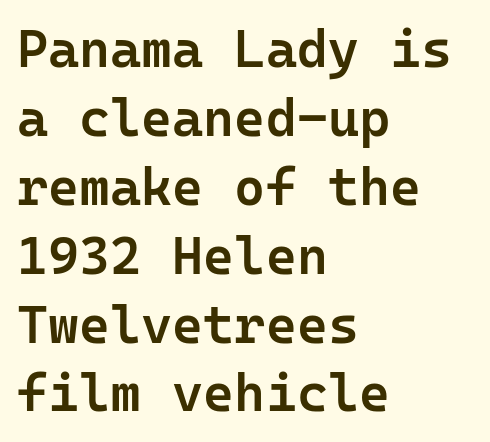
{"serif": "no", "italic": "no", "bold": "semi", "weight": "semibold", "width": "normal", "stroke_contrast": "low", "x_height": "medium", "monospaced": "yes", "underline": "no", "align": "left", "line_spacing": "normal", "line_spacing_ratio": 1.3, "letter_spacing": "normal", "letter_spacing_em": 0.0, "glyph_px": 53}
